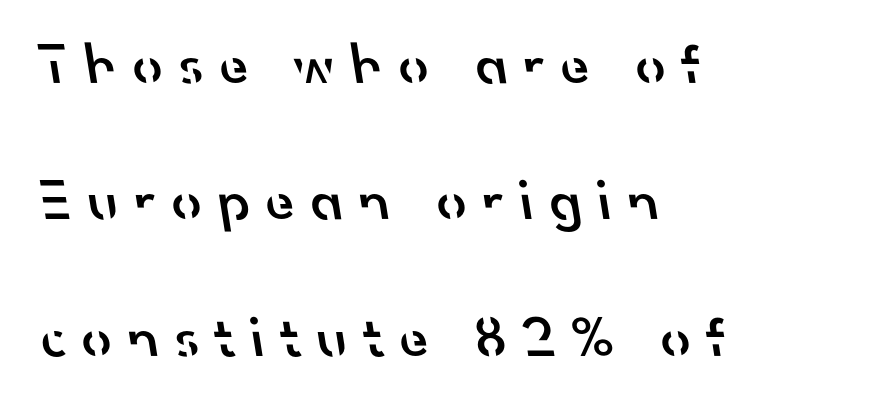
{"serif": "no", "bold": "semi", "weight": "semibold", "width": "normal", "stroke_contrast": "low", "x_height": "small", "monospaced": "no", "underline": "no", "align": "left", "line_spacing": "loose", "line_spacing_ratio": 2.31, "letter_spacing": "wide", "letter_spacing_em": 0.27, "glyph_px": 59}
